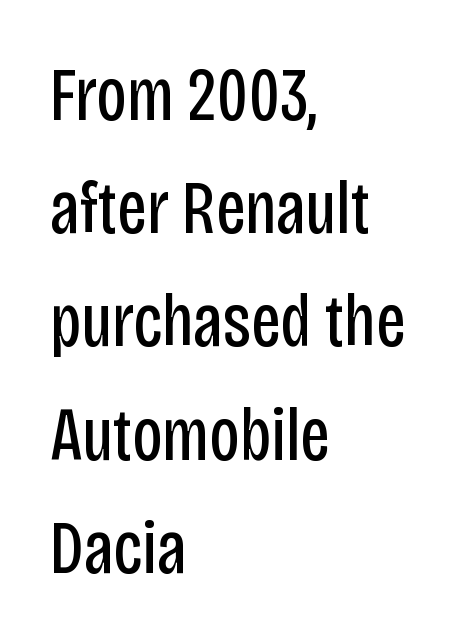
Q: Is the text bold? A: No.
Q: Is the text italic (slanted)? A: No, it is upright.
Q: Is the typeface a serif or a sans-serif typeface? A: Sans-serif.
Q: Is the text underlined? A: No.
Q: How is the paragraph aligned? A: Left-aligned.
Q: Is the spacing between letters normal or unusually wide? A: Normal.
Q: Is the spacing between lines tight, normal or loose? A: Normal.
Q: Width (condensed, normal, or wide)? A: Condensed.
Q: Stroke contrast? A: Low.
Q: x-height? A: Large.
Q: Monospaced? A: No.
